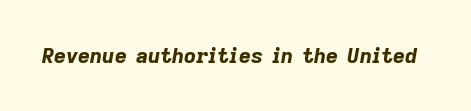
Q: Is the text bold? A: Yes.
Q: Is the text italic (slanted)? A: Yes, it leans right by about 9 degrees.
Q: Is the text underlined? A: No.
Q: Is the spacing between letters normal or unusually wide? A: Normal.
